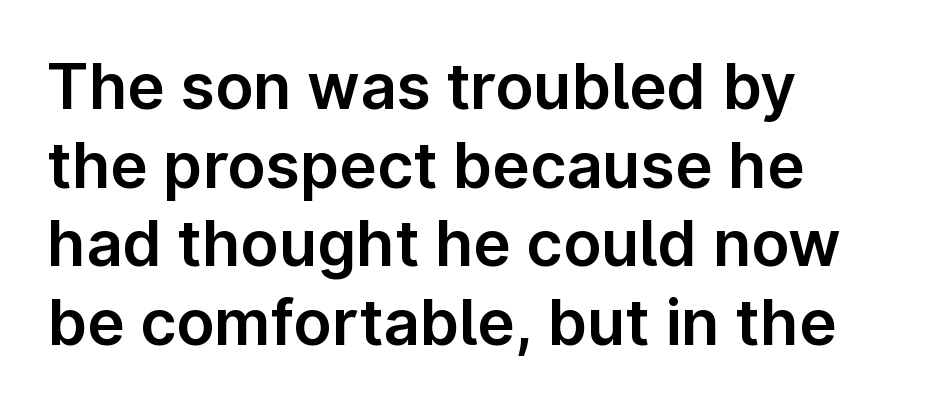
The image shows 63 px sans-serif type, upright; set left-aligned, normal line spacing (1.25x), normal letter spacing, not underlined; low stroke contrast and a medium x-height.
